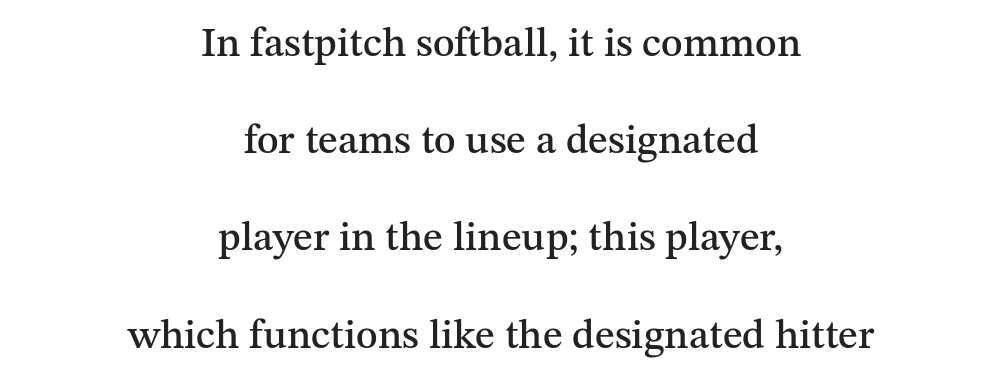
The image shows 41 px serif type, upright; set centered, loose line spacing (2.37x), normal letter spacing, not underlined; medium stroke contrast and a medium x-height.
